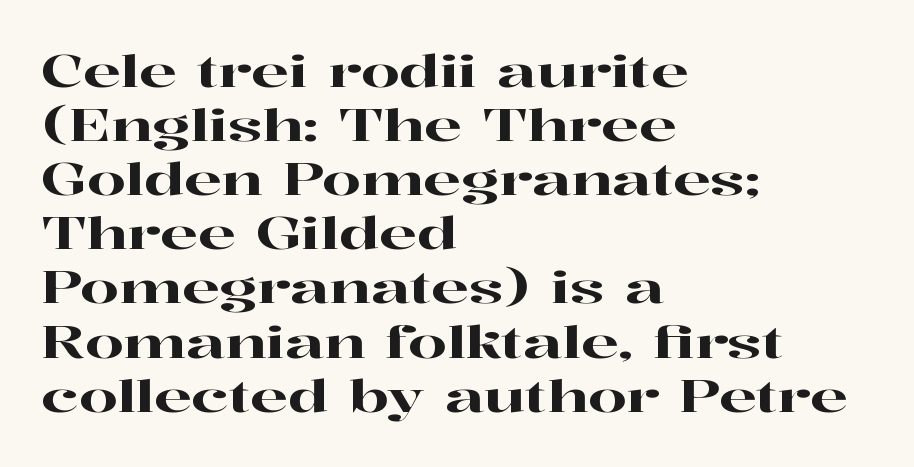
Q: Is the text italic (slanted)? A: No, it is upright.
Q: Is the typeface a serif or a sans-serif typeface? A: Serif.
Q: Is the text underlined? A: No.
Q: How is the paragraph aligned? A: Left-aligned.
Q: Is the spacing between letters normal or unusually wide? A: Normal.
Q: Width (condensed, normal, or wide)? A: Wide.
Q: Stroke contrast? A: High.
Q: x-height? A: Medium.
Q: Monospaced? A: No.
